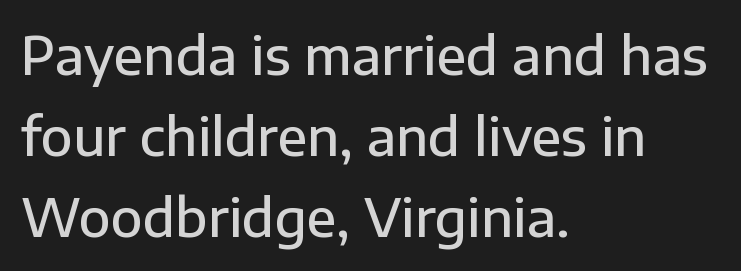
Q: Is the text bold? A: Semi-bold.
Q: Is the text italic (slanted)? A: No, it is upright.
Q: Is the typeface a serif or a sans-serif typeface? A: Sans-serif.
Q: Is the text underlined? A: No.
Q: How is the paragraph aligned? A: Left-aligned.
Q: Is the spacing between letters normal or unusually wide? A: Normal.
Q: Is the spacing between lines tight, normal or loose? A: Normal.
Q: Width (condensed, normal, or wide)? A: Normal.
Q: Stroke contrast? A: Low.
Q: x-height? A: Medium.
Q: Monospaced? A: No.
